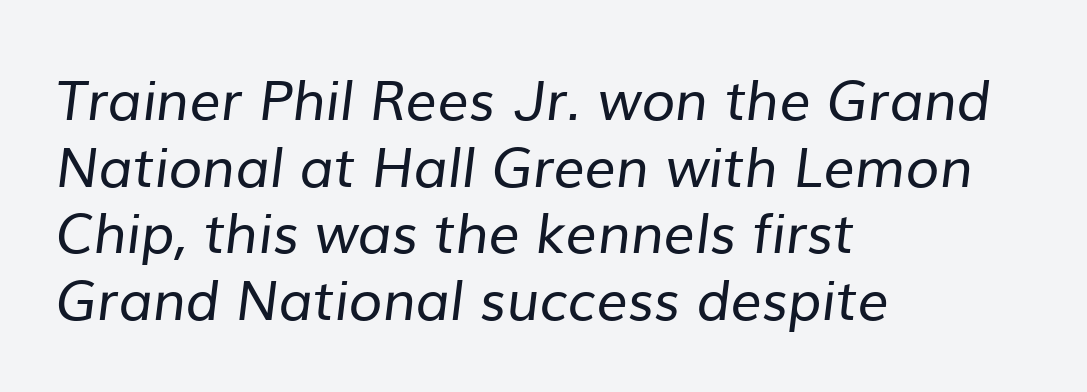
{"serif": "no", "bold": "no", "weight": "regular", "width": "normal", "stroke_contrast": "low", "x_height": "medium", "monospaced": "no", "underline": "no", "align": "left", "line_spacing_ratio": 1.21, "letter_spacing": "normal", "letter_spacing_em": 0.0, "glyph_px": 55}
